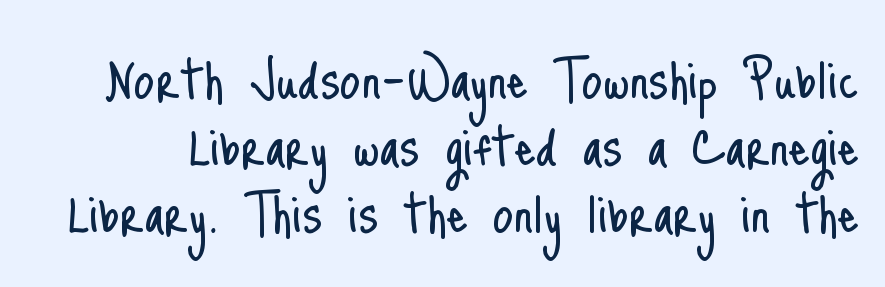
The image shows 67 px light, condensed sans-serif type, upright; set tight line spacing (1.0x), normal letter spacing, not underlined; low stroke contrast and a small x-height.
